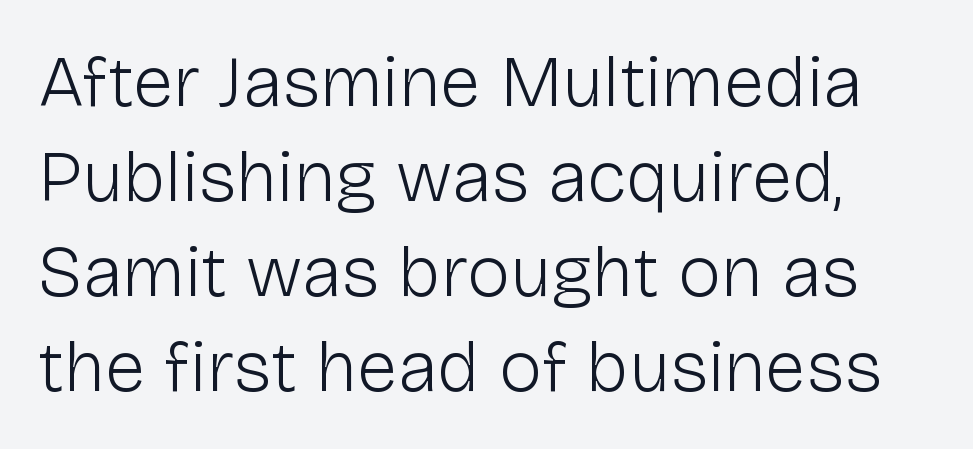
Italic: no, the glyphs are upright roman. Rows of type keep a routine distance in the vertical direction. The compositor pushed each line to the left boundary. Does extra space separate the letters? No, they use regular spacing. No chunkiness to these letters — they're not bold.
